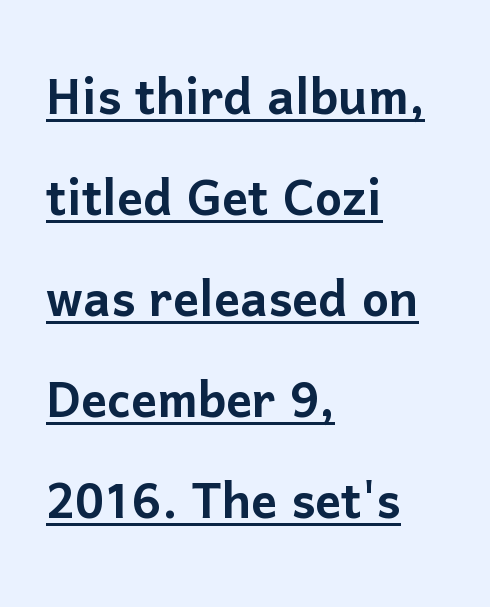
A sans-serif font was chosen for this passage. Posture: vertical. Teacher's note: observe the even left margin — that is flush-left alignment. One glance says typical: line gaps are just what's usual. Spacing between characters is what you'd get straight out of the box.
